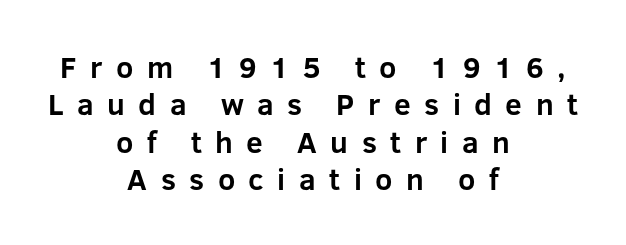
The image shows 30 px bold sans-serif type, upright; set centered, normal line spacing (1.25x), unusually wide letter spacing (+0.45 em), not underlined; low stroke contrast and a medium x-height.
